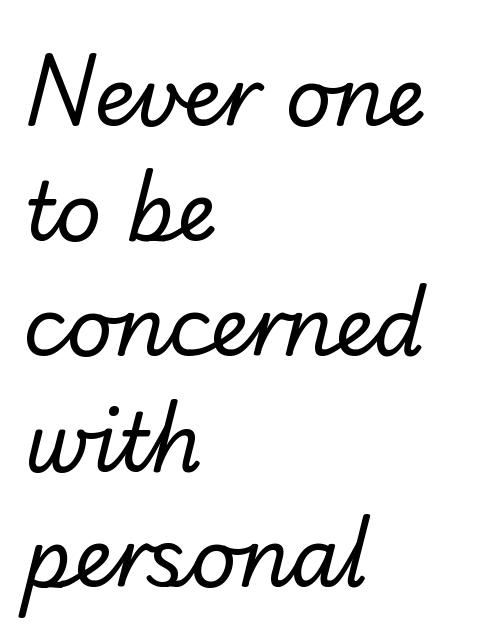
{"serif": "no", "bold": "no", "weight": "regular", "width": "normal", "stroke_contrast": "low", "x_height": "small", "monospaced": "no", "underline": "no", "align": "left", "line_spacing": "normal", "line_spacing_ratio": 1.44, "letter_spacing": "normal", "letter_spacing_em": 0.0, "glyph_px": 80}
